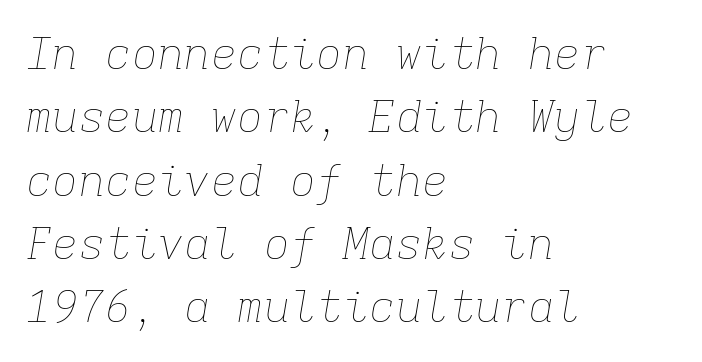
The vertical gap from one line to the next is medium. Stroke thickness stays within the range of a standard reading face or lighter. The letters are slanted; this is an italic face. The rendering uses typewriter-style spacing with identical character cells. Caption: multi-line text, flush left, ragged right.
